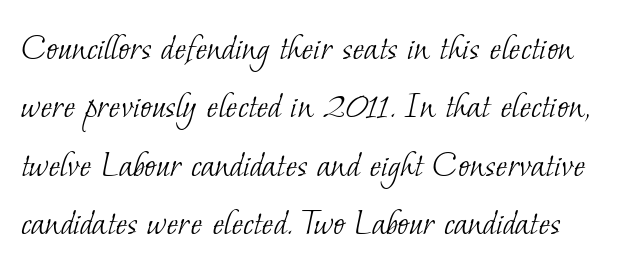
{"serif": "yes", "bold": "no", "weight": "light", "width": "normal", "stroke_contrast": "low", "x_height": "small", "monospaced": "no", "underline": "no", "line_spacing": "normal", "line_spacing_ratio": 1.5, "letter_spacing": "normal", "letter_spacing_em": 0.0, "glyph_px": 39}
